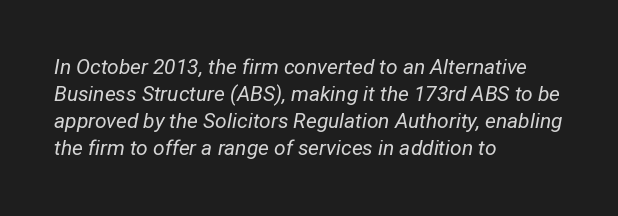
The image shows 21 px text type, italic (leaning right); set left-aligned, normal line spacing (1.29x), normal letter spacing, not underlined.
